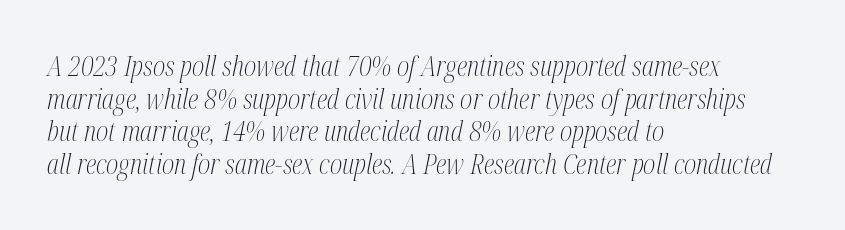
Q: Is the text bold? A: No.
Q: Is the text italic (slanted)? A: Yes, it leans right by about 12 degrees.
Q: Is the text underlined? A: No.
Q: How is the paragraph aligned? A: Left-aligned.
Q: Is the spacing between letters normal or unusually wide? A: Normal.
